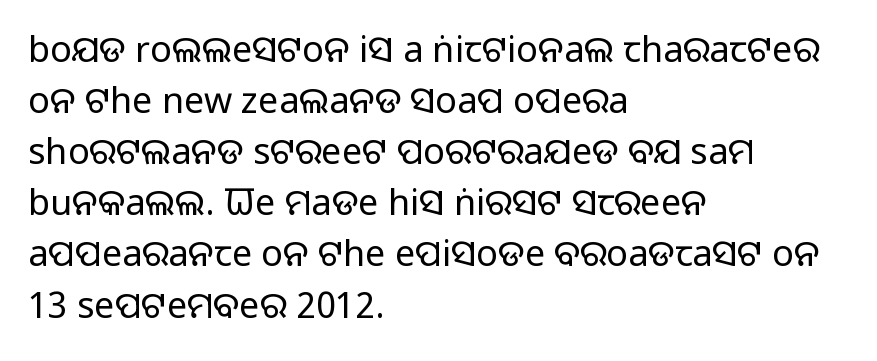
The specimen reads as upright at a glance. The font is comparable to plain body text, perhaps lighter. Each letter keeps its own natural width here, so spacing adapts to shape. These lines sit exactly where default settings would place them. The passage shown is not underscored anywhere. All the whitespace from short lines collects on the right.
